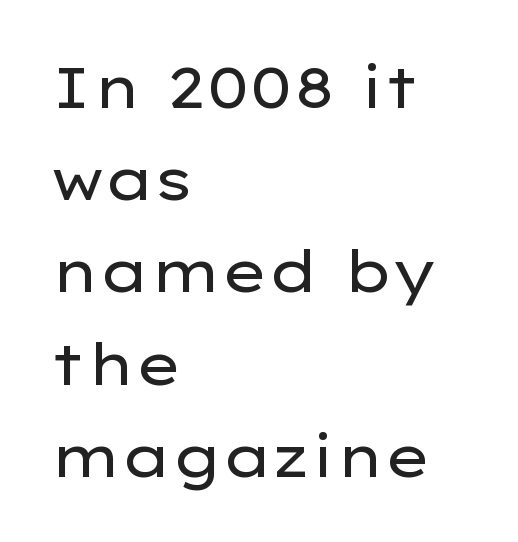
The image shows 58 px regular-weight, wide sans-serif type, upright; set left-aligned, normal line spacing (1.59x), normal letter spacing, not underlined; low stroke contrast and a medium x-height.
